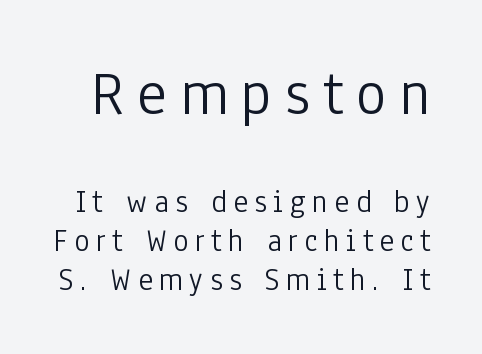
Q: Is the text bold? A: No.
Q: Is the text italic (slanted)? A: No, it is upright.
Q: Is the typeface a serif or a sans-serif typeface? A: Sans-serif.
Q: Is the text underlined? A: No.
Q: Is the spacing between letters normal or unusually wide? A: Unusually wide.
Q: Which block of text is set in a larger size, the first (top) or the second (bottom)? A: The first (top) one.
Q: Width (condensed, normal, or wide)? A: Condensed.
Q: Stroke contrast? A: Low.
Q: x-height? A: Medium.
Q: Monospaced? A: No.
